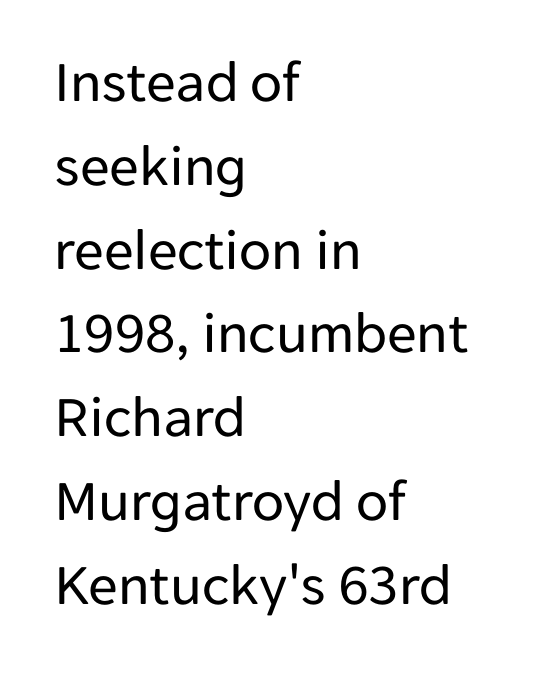
The image shows 59 px regular-weight sans-serif type, upright; set left-aligned, normal line spacing (1.42x), normal letter spacing, not underlined; low stroke contrast and a medium x-height.
